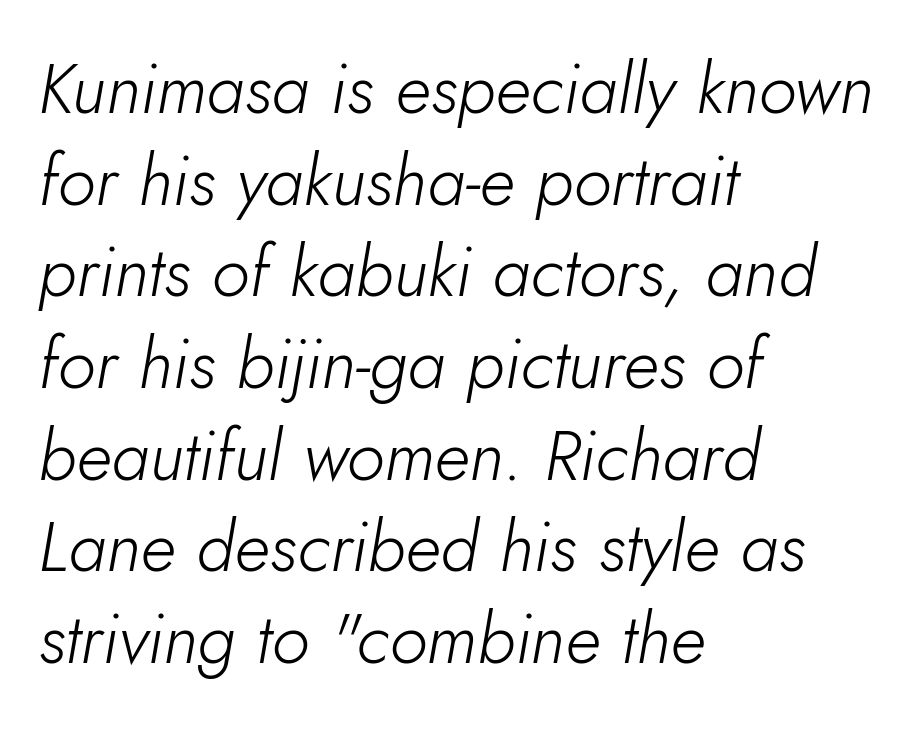
The image shows 70 px light type, italic (leaning right); set left-aligned, normal line spacing (1.31x), normal letter spacing, not underlined; low stroke contrast and a small x-height.
